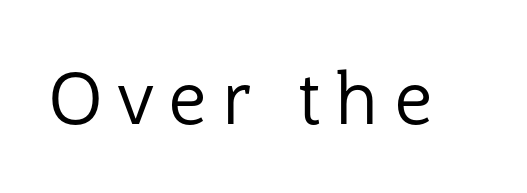
The image shows 71 px regular-weight sans-serif type, upright; set unusually wide letter spacing (+0.21 em), not underlined; low stroke contrast and a medium x-height.
